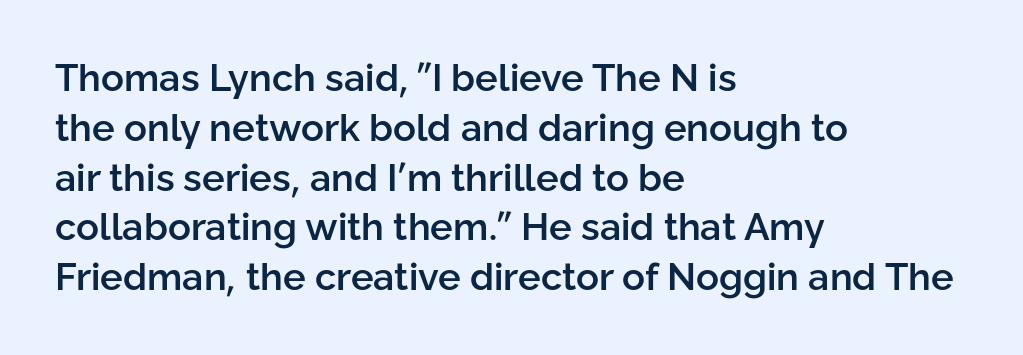
{"serif": "no", "italic": "no", "bold": "semi", "weight": "semibold", "width": "normal", "stroke_contrast": "low", "x_height": "medium", "monospaced": "no", "underline": "no", "align": "left", "line_spacing": "normal", "line_spacing_ratio": 1.31, "letter_spacing": "normal", "letter_spacing_em": 0.0, "glyph_px": 38}
